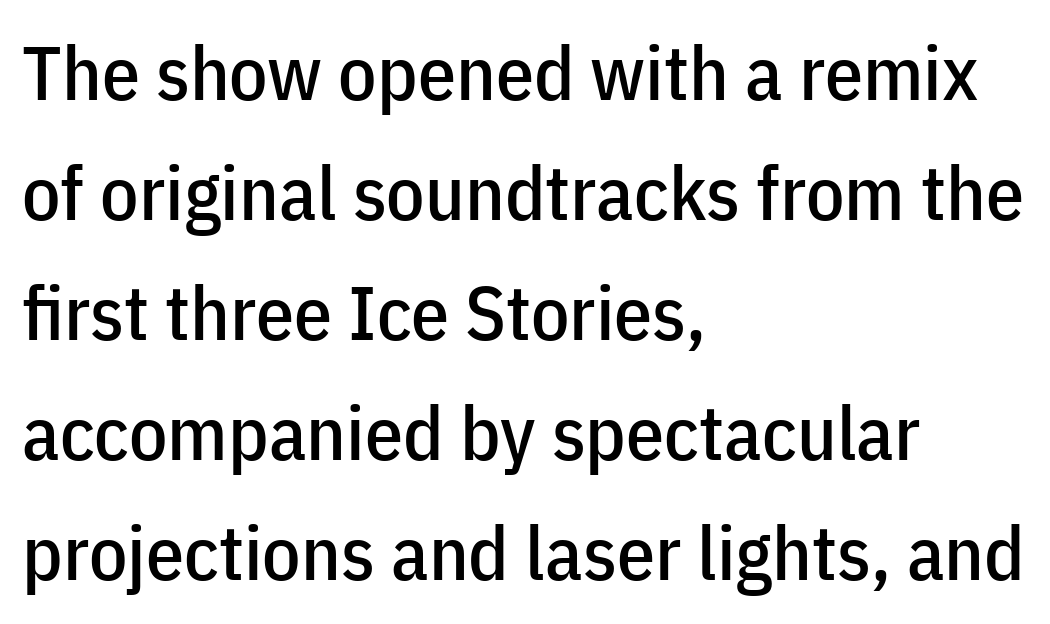
Q: Is the text italic (slanted)? A: No, it is upright.
Q: Is the typeface a serif or a sans-serif typeface? A: Sans-serif.
Q: Is the text underlined? A: No.
Q: How is the paragraph aligned? A: Left-aligned.
Q: Is the spacing between letters normal or unusually wide? A: Normal.
Q: Is the spacing between lines tight, normal or loose? A: Normal.
Q: Width (condensed, normal, or wide)? A: Condensed.
Q: Stroke contrast? A: Low.
Q: x-height? A: Medium.
Q: Monospaced? A: No.
